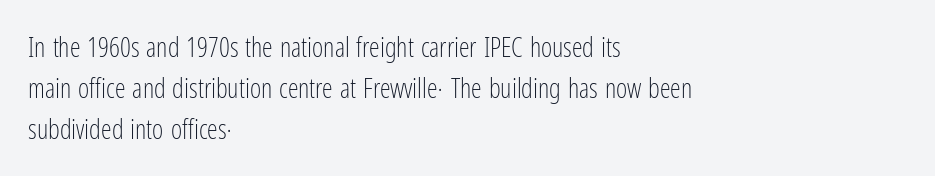
The image shows 27 px text type, upright; set left-aligned, normal line spacing (1.52x), normal letter spacing, not underlined.
